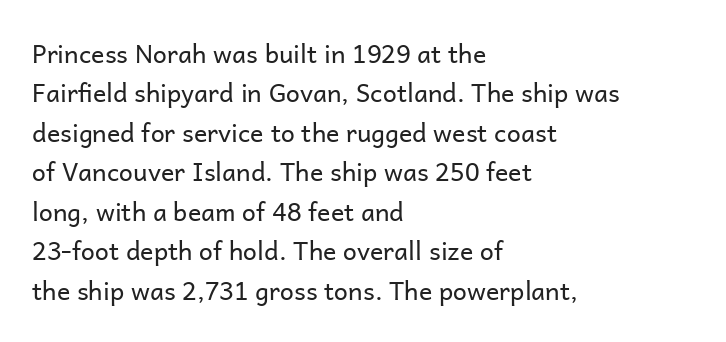
Q: Is the text bold? A: No.
Q: Is the text italic (slanted)? A: No, it is upright.
Q: Is the text underlined? A: No.
Q: How is the paragraph aligned? A: Left-aligned.
Q: Is the spacing between letters normal or unusually wide? A: Normal.
Q: Is the spacing between lines tight, normal or loose? A: Normal.
